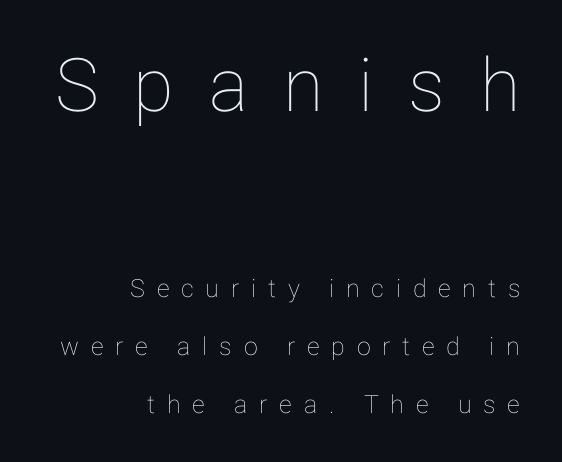
Widely set lines give the paragraph a tall, airy silhouette. Reading down the block, your eye finds every line finishing at a fixed right position. The rendering inserts visible extra space after every character. Descender tails drop into unmarked territory. Top chunk: large. Bottom chunk: small.
